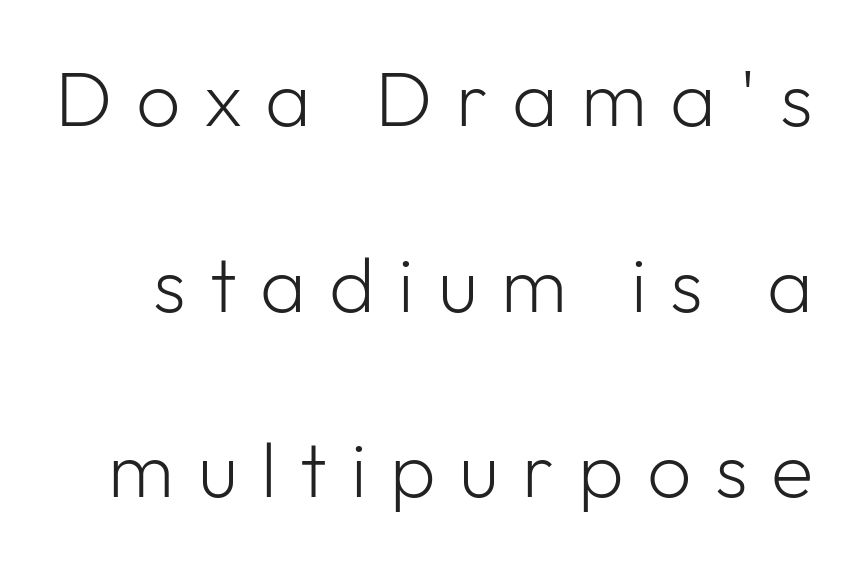
Q: Is the text bold? A: No.
Q: Is the text italic (slanted)? A: No, it is upright.
Q: Is the typeface a serif or a sans-serif typeface? A: Sans-serif.
Q: Is the text underlined? A: No.
Q: Is the spacing between letters normal or unusually wide? A: Unusually wide.
Q: Is the spacing between lines tight, normal or loose? A: Loose.
Q: Width (condensed, normal, or wide)? A: Normal.
Q: Stroke contrast? A: Low.
Q: x-height? A: Medium.
Q: Monospaced? A: No.
